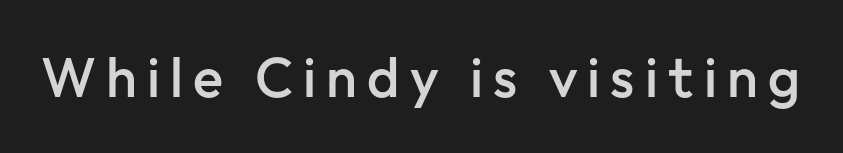
The image shows 56 px semibold sans-serif type, upright; set not underlined; low stroke contrast and a medium x-height.
